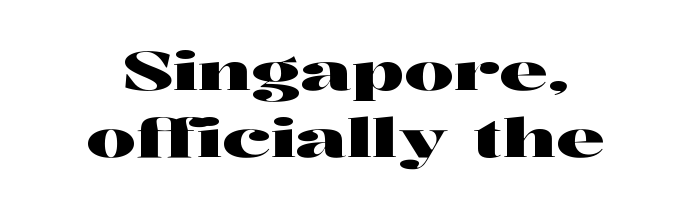
Students, note that the glyphs here touch the page at normal intervals. Regarding serifs, this sample has them. Visually the block forms a symmetrical silhouette, jagged on both flanks. No word sits above an underline. The passage shown is typed in a proportional face where columns would drift. This is the regular roman posture of the typeface.
